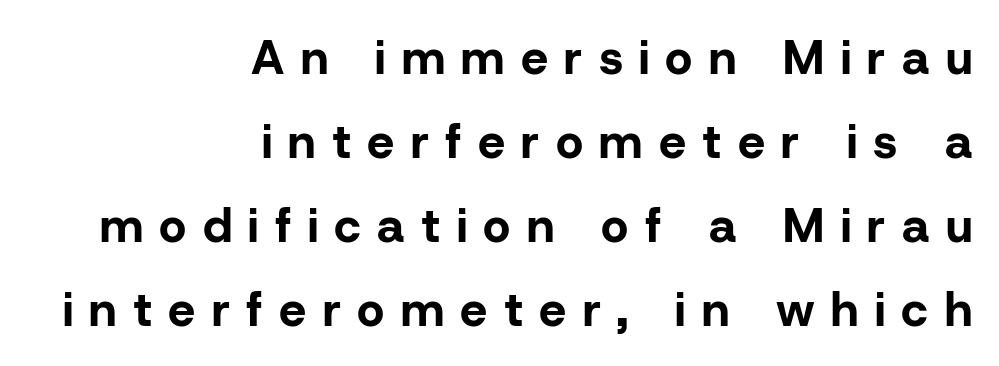
Q: Is the text bold? A: Yes.
Q: Is the text italic (slanted)? A: No, it is upright.
Q: Is the typeface a serif or a sans-serif typeface? A: Sans-serif.
Q: Is the text underlined? A: No.
Q: How is the paragraph aligned? A: Right-aligned.
Q: Is the spacing between letters normal or unusually wide? A: Unusually wide.
Q: Width (condensed, normal, or wide)? A: Normal.
Q: Stroke contrast? A: Low.
Q: x-height? A: Medium.
Q: Monospaced? A: No.
